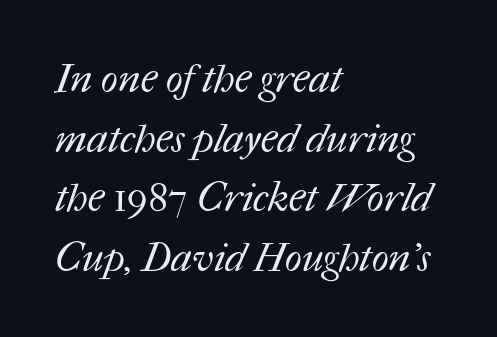
{"bold": "no", "weight": "regular", "width": "normal", "stroke_contrast": "medium", "x_height": "medium", "monospaced": "no", "underline": "no", "align": "left", "line_spacing": "normal", "line_spacing_ratio": 1.49, "letter_spacing": "normal", "letter_spacing_em": 0.0, "glyph_px": 40}
